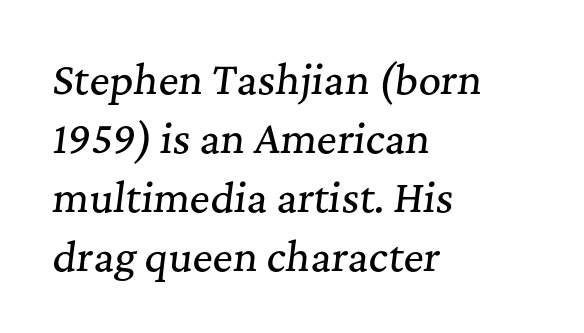
Note the varied advance widths — an 'i' is clearly narrower than an 'm'. What stands out about the letter spacing? Nothing — it is the standard amount. How would I describe the line gaps? Plain and ordinary. Casual observation: everything's shoved over to the left. This rendering employs a face with finishing strokes, i.e., a serif. The rendering applies a slant to the glyphs.
